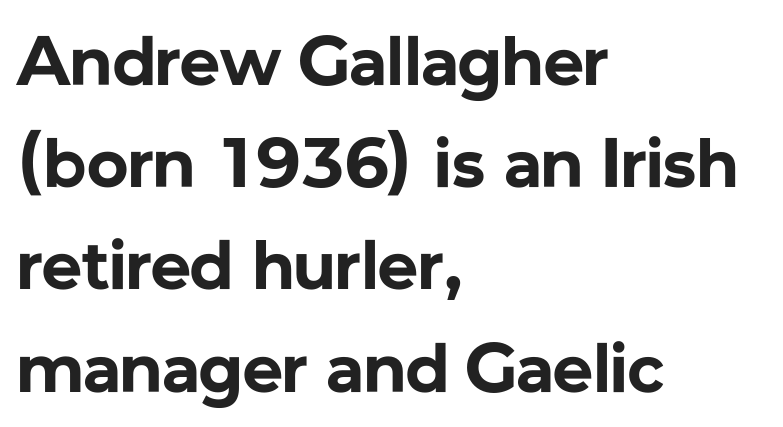
{"serif": "no", "italic": "no", "bold": "yes", "weight": "bold", "width": "normal", "stroke_contrast": "low", "x_height": "medium", "monospaced": "no", "underline": "no", "align": "left", "line_spacing": "normal", "line_spacing_ratio": 1.46, "letter_spacing": "normal", "letter_spacing_em": 0.0, "glyph_px": 70}
